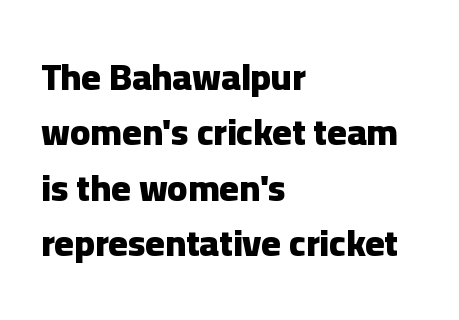
Q: Is the text bold? A: Yes.
Q: Is the text italic (slanted)? A: No, it is upright.
Q: Is the typeface a serif or a sans-serif typeface? A: Sans-serif.
Q: Is the text underlined? A: No.
Q: How is the paragraph aligned? A: Left-aligned.
Q: Is the spacing between letters normal or unusually wide? A: Normal.
Q: Is the spacing between lines tight, normal or loose? A: Normal.
Q: Width (condensed, normal, or wide)? A: Normal.
Q: Stroke contrast? A: Low.
Q: x-height? A: Medium.
Q: Monospaced? A: No.
